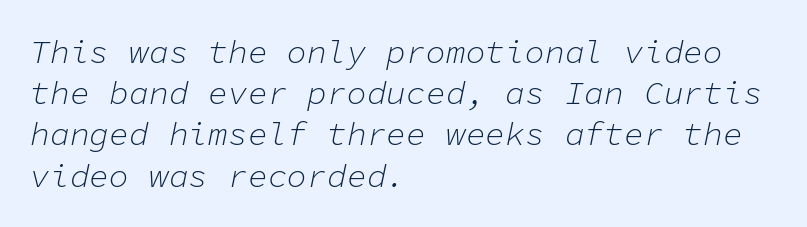
Q: Is the text bold? A: No.
Q: Is the text italic (slanted)? A: Yes, it leans right by about 11 degrees.
Q: Is the text underlined? A: No.
Q: How is the paragraph aligned? A: Left-aligned.
Q: Is the spacing between letters normal or unusually wide? A: Normal.
Q: Is the spacing between lines tight, normal or loose? A: Normal.
Q: Width (condensed, normal, or wide)? A: Normal.
Q: Stroke contrast? A: Low.
Q: x-height? A: Medium.
Q: Monospaced? A: Yes.
